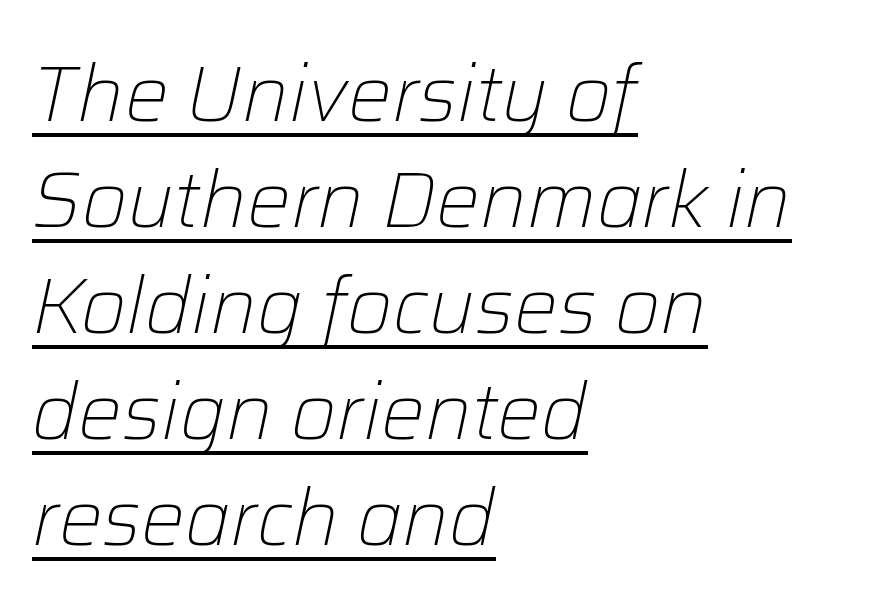
{"italic": "yes", "lean": "right", "slant_degrees": 12, "bold": "no", "weight": "light", "width": "normal", "stroke_contrast": "low", "x_height": "medium", "monospaced": "no", "underline": "yes", "align": "left", "line_spacing": "normal", "line_spacing_ratio": 1.36, "letter_spacing": "normal", "letter_spacing_em": 0.0, "glyph_px": 78}
